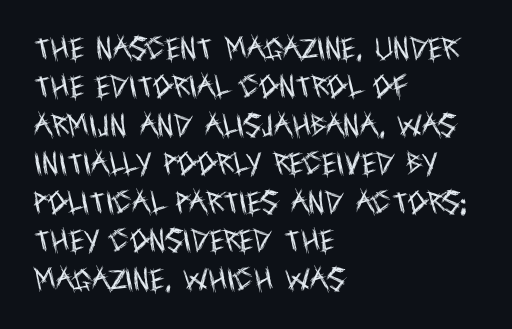
The image shows 25 px text type, upright; set left-aligned, normal line spacing (1.54x), normal letter spacing, not underlined.
